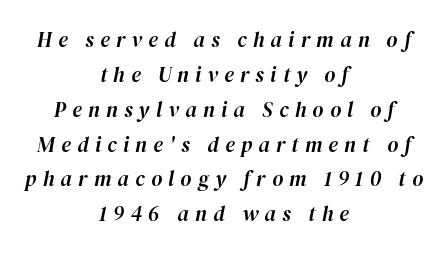
Descender tails drop into unmarked territory. The line texture is sparse and dotted thanks to wide tracking. This sample keeps an unexceptional amount of space between lines. Slanted lettering throughout. Notice how the passage keeps no hard edge, just a central spine.
